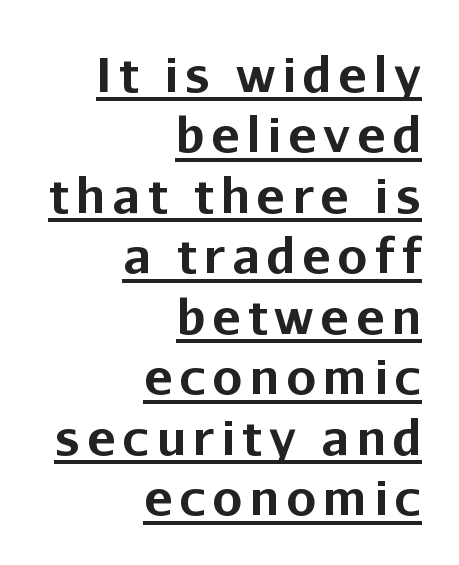
Q: Is the text bold? A: Yes.
Q: Is the text italic (slanted)? A: No, it is upright.
Q: Is the typeface a serif or a sans-serif typeface? A: Sans-serif.
Q: Is the text underlined? A: Yes.
Q: How is the paragraph aligned? A: Right-aligned.
Q: Is the spacing between lines tight, normal or loose? A: Normal.
Q: Width (condensed, normal, or wide)? A: Normal.
Q: Stroke contrast? A: Low.
Q: x-height? A: Medium.
Q: Monospaced? A: No.
